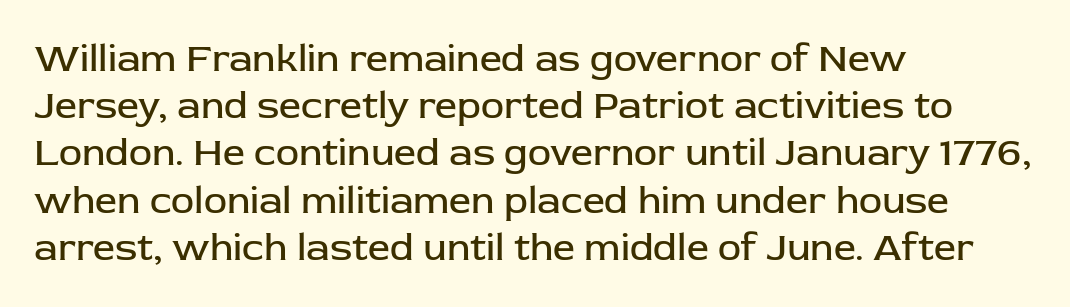
Italic? Not at all — the glyphs are vertical. A sans-serif font was chosen for this passage. Unbolded letterforms with no extra heft. Nobody touched the tracking dial on this one. The rendering uses natural spacing where letterforms have individual widths. Where is the straight margin? On the left.
